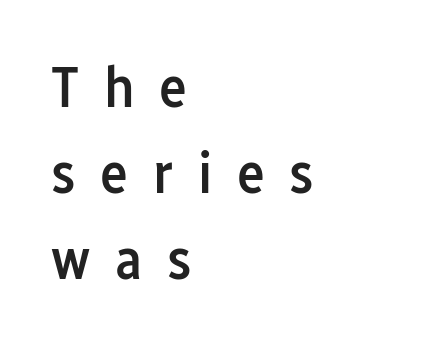
Q: Is the text bold? A: Semi-bold.
Q: Is the text italic (slanted)? A: No, it is upright.
Q: Is the typeface a serif or a sans-serif typeface? A: Sans-serif.
Q: Is the text underlined? A: No.
Q: How is the paragraph aligned? A: Left-aligned.
Q: Is the spacing between letters normal or unusually wide? A: Unusually wide.
Q: Is the spacing between lines tight, normal or loose? A: Normal.
Q: Width (condensed, normal, or wide)? A: Condensed.
Q: Stroke contrast? A: Low.
Q: x-height? A: Medium.
Q: Monospaced? A: No.
